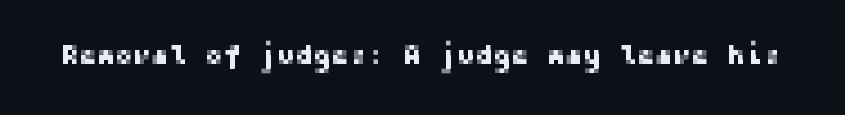
This rendering leaves character spacing at its baseline value. Has an underline been added? It has not. No italicization has been applied; the sample stays upright.
